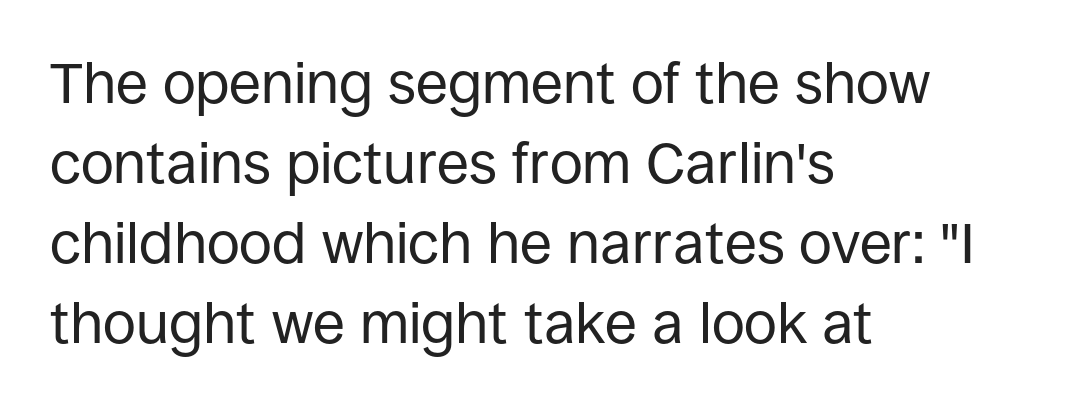
If you drew a ruler down the left edge, every line would touch it. Underline: absent. A typesetter would call this proportional, since set widths differ per character. Think standard paragraph weight, or any step lighter than that.
